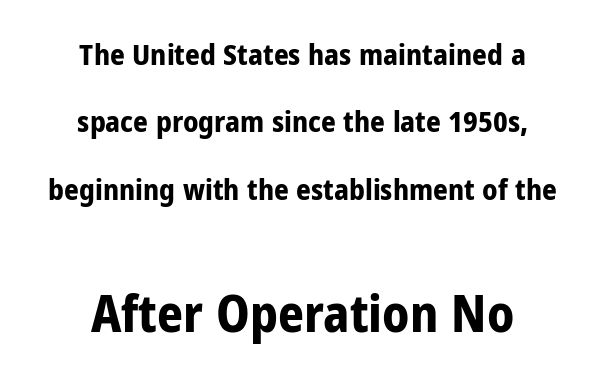
The line texture is even and compact thanks to regular tracking. This sample uses an upright cut, with every glyph sitting square on the baseline. Visually, the bottom section dominates because its glyphs are scaled up. Character widths vary here, with narrow letters taking less room than wide ones.
